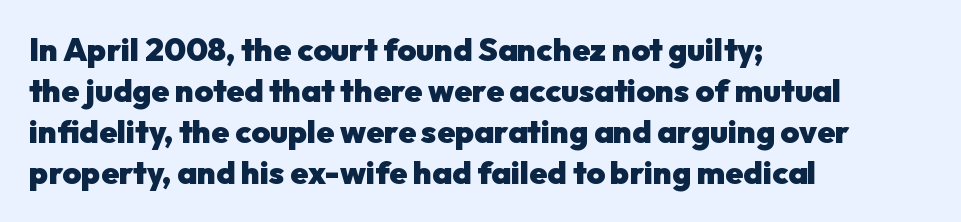
{"serif": "no", "italic": "no", "bold": "yes", "weight": "heavy", "width": "normal", "stroke_contrast": "low", "x_height": "medium", "monospaced": "no", "underline": "no", "align": "left", "line_spacing": "normal", "line_spacing_ratio": 1.28, "letter_spacing": "normal", "letter_spacing_em": 0.0, "glyph_px": 32}
